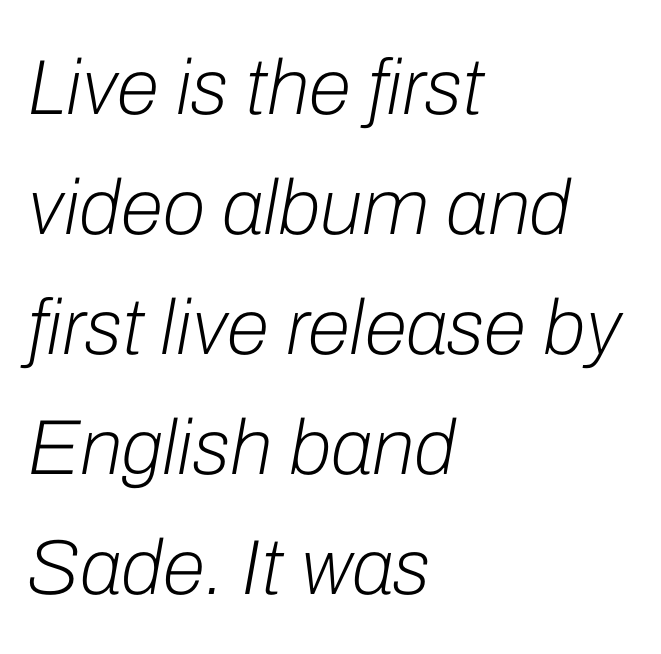
{"italic": "yes", "lean": "right", "slant_degrees": 10, "bold": "no", "weight": "light", "width": "normal", "stroke_contrast": "low", "x_height": "medium", "monospaced": "no", "underline": "no", "align": "left", "line_spacing": "normal", "line_spacing_ratio": 1.54, "letter_spacing": "normal", "letter_spacing_em": 0.0, "glyph_px": 78}
